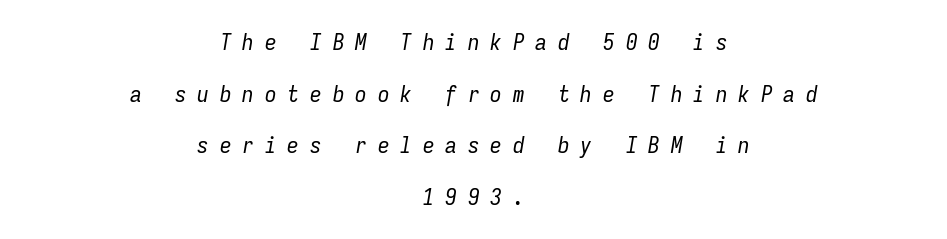
The image shows 23 px text type, italic (leaning right); set centered, loose line spacing (2.24x), unusually wide letter spacing (+0.48 em), not underlined.
